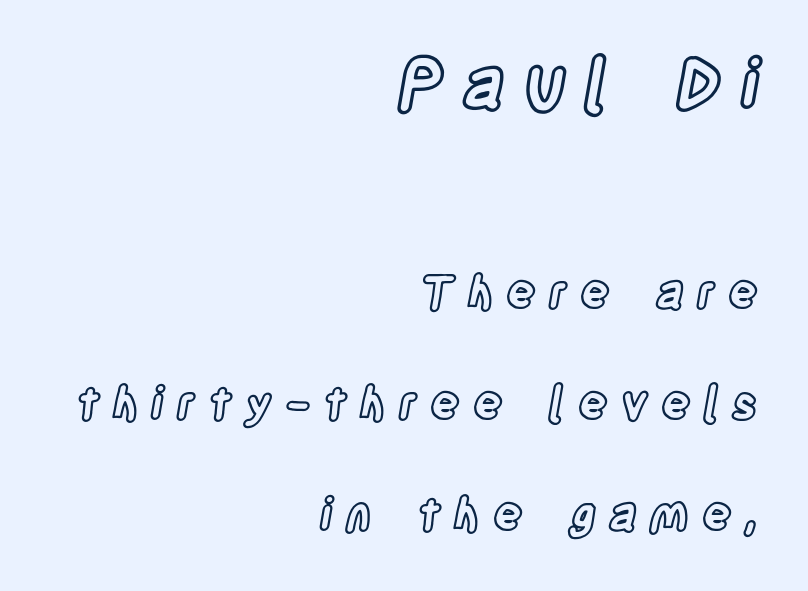
Q: Is the text italic (slanted)? A: Yes.
Q: Is the text underlined? A: No.
Q: How is the paragraph aligned? A: Right-aligned.
Q: Is the spacing between letters normal or unusually wide? A: Unusually wide.
Q: Is the spacing between lines tight, normal or loose? A: Loose.
Q: Which block of text is set in a larger size, the first (top) or the second (bottom)? A: The first (top) one.
Q: Width (condensed, normal, or wide)? A: Condensed.
Q: x-height? A: Large.
Q: Monospaced? A: No.
